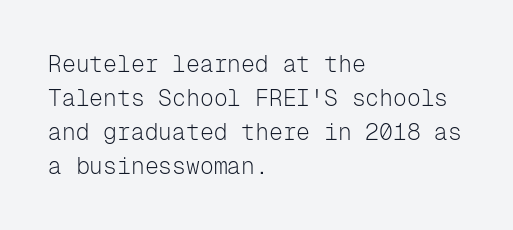
The type sits square on the baseline with zero lean. Stem width sits at or under what a default text font uses. Horizontally, the lines are justified to the leading edge only. This sample keeps an unexceptional amount of space between lines. The space beneath each line is pristine and unruled. There is no visible air inserted between adjacent glyphs.
